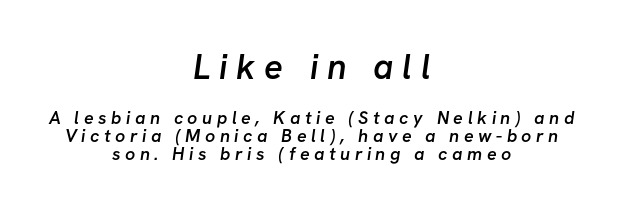
{"serif": "no", "bold": "semi", "weight": "semibold", "width": "normal", "stroke_contrast": "low", "x_height": "medium", "monospaced": "no", "underline": "no", "align": "center", "line_spacing": "tight", "line_spacing_ratio": 0.98, "letter_spacing": "wide", "letter_spacing_em": 0.25, "larger_block": "first", "size_ratio": 1.94, "glyph_px": 35}
